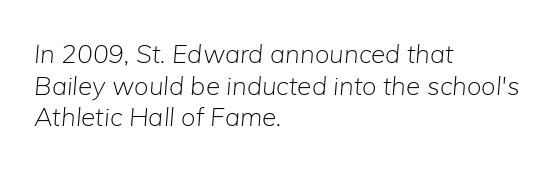
Tall strokes in this sample are angled rather than plumb. Honestly, the letter spacing is just normal — you wouldn't notice it. In CSS terms this would be text-align: left. Check under the words: just untouched page. Caption: face not bold, strokes unweighted.
